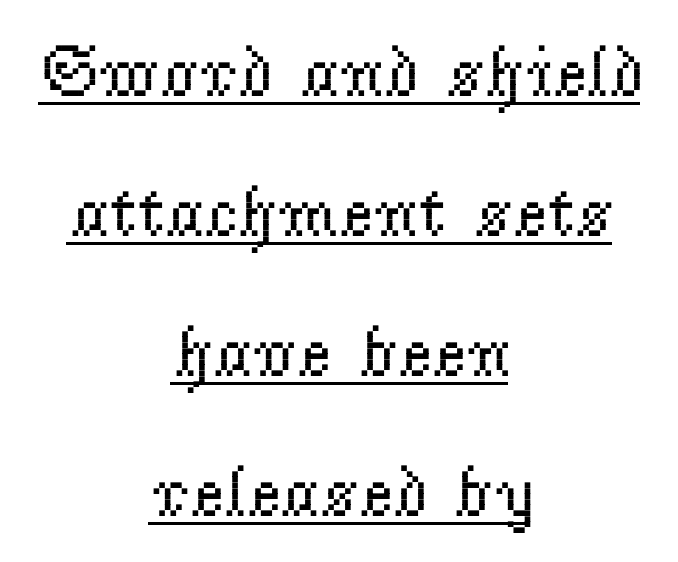
Between one letter and the next there's only the usual sliver of space. If you folded the block vertically in half, each line would mirror itself in length. A serif font was chosen for this passage. Is this a fixed-width face? No — the glyphs have proportional, varying widths.
